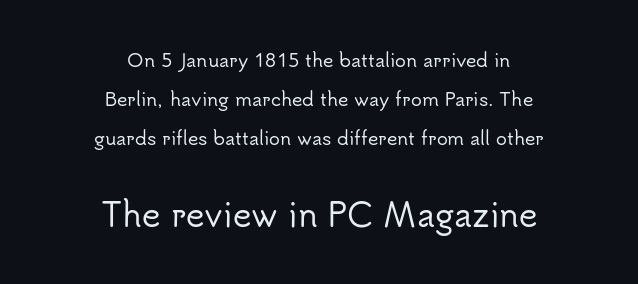
{"serif": "no", "italic": "no", "width": "normal", "stroke_contrast": "low", "x_height": "small", "monospaced": "no", "underline": "no", "align": "center", "line_spacing": "loose", "line_spacing_ratio": 2.18, "letter_spacing": "normal", "letter_spacing_em": 0.0, "larger_block": "second", "size_ratio": 1.78, "glyph_px": 32}
